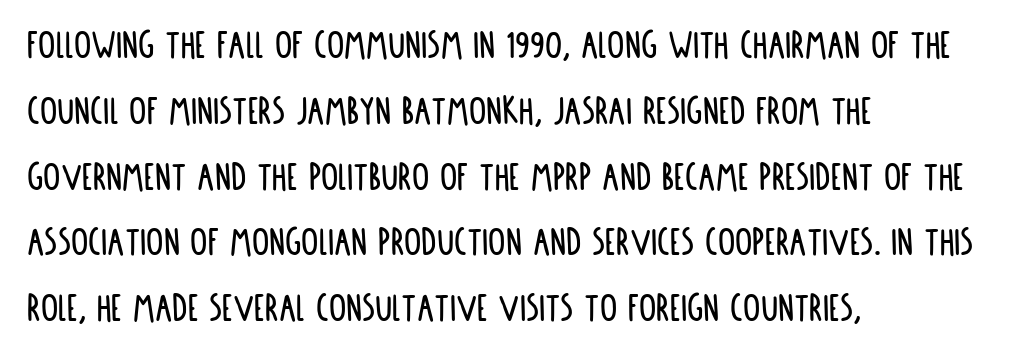
Look at the tracking — it's just the regular setting, nothing added. Interline gaps are of average width in this sample. Quick note: underline off. Is the block centered? No — it sits flush against the left margin. Is this a fixed-width face? No — the glyphs have proportional, varying widths.
